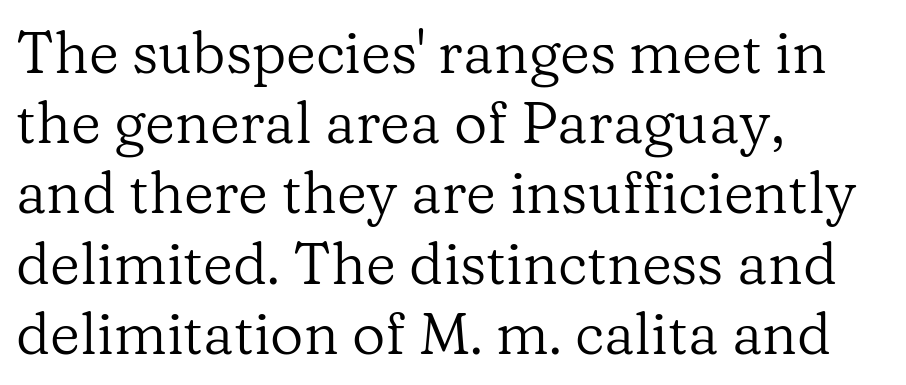
The passage shown is typed in a proportional face where columns would drift. Line beginnings align vertically; line endings do not. Anything drawn beneath the words? Only blank space. Bold? No — there's no thickening of the strokes. Vertical strokes here are truly vertical.
